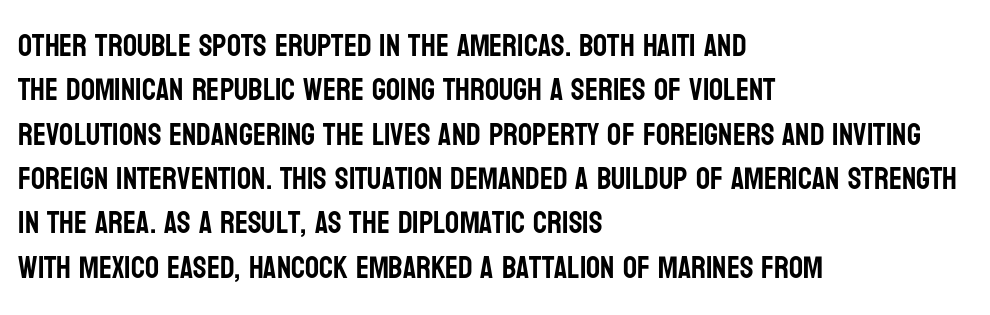
{"serif": "no", "italic": "no", "width": "condensed", "stroke_contrast": "low", "x_height": "large", "monospaced": "no", "underline": "no", "align": "left", "line_spacing": "normal", "line_spacing_ratio": 1.43, "letter_spacing": "normal", "letter_spacing_em": 0.0, "glyph_px": 31}
